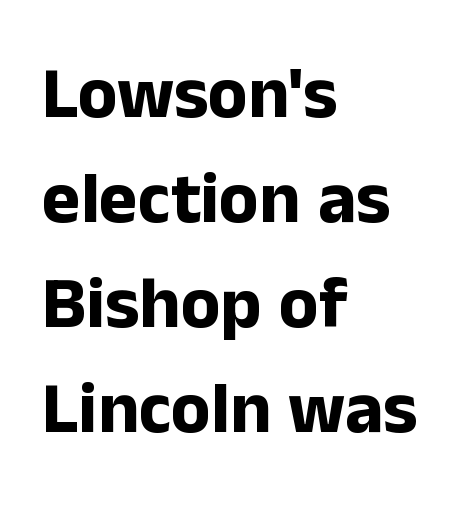
The image shows 73 px bold sans-serif type, upright; set left-aligned, normal line spacing (1.44x), normal letter spacing, not underlined; low stroke contrast and a medium x-height.
